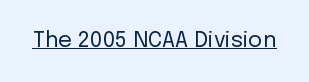
Q: Is the text bold? A: No.
Q: Is the text italic (slanted)? A: No, it is upright.
Q: Is the text underlined? A: Yes.
Q: Is the spacing between letters normal or unusually wide? A: Normal.
